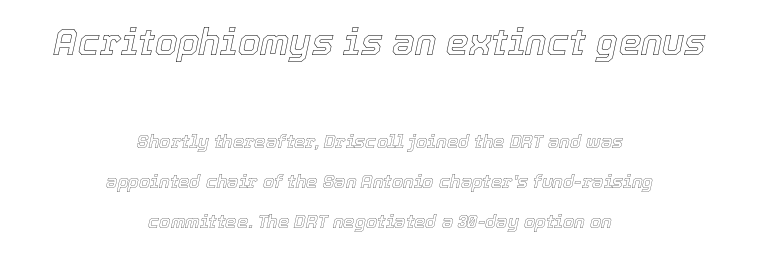
Q: Is the text italic (slanted)? A: Yes, it leans right by about 12 degrees.
Q: Is the text underlined? A: No.
Q: How is the paragraph aligned? A: Centered.
Q: Is the spacing between letters normal or unusually wide? A: Normal.
Q: Is the spacing between lines tight, normal or loose? A: Loose.
Q: Which block of text is set in a larger size, the first (top) or the second (bottom)? A: The first (top) one.
Q: Width (condensed, normal, or wide)? A: Normal.
Q: x-height? A: Medium.
Q: Monospaced? A: No.
